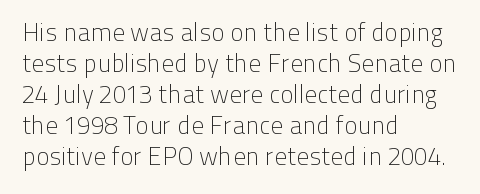
A light-to-regular cut is what we see here. Clear beneath every line of the passage. Vertical strokes here are truly vertical. The passage shown has conventional tracking throughout. Leftover space on each line is placed entirely after the last word.
